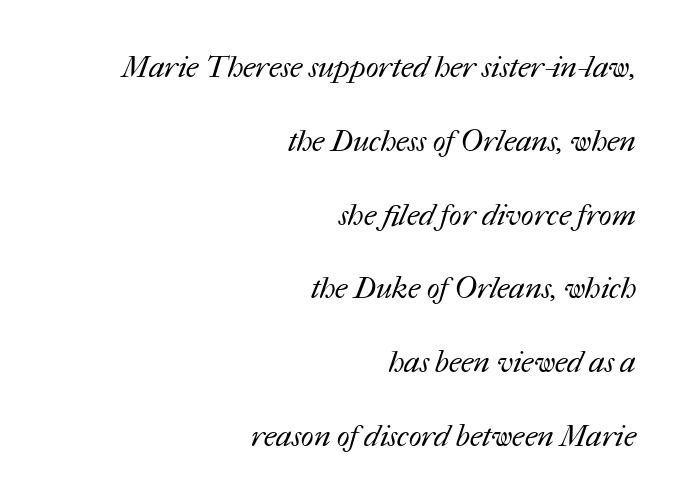
Nothing unusual about the tracking: characters are spaced as the font intends. Airy leading. The weight tops out at a normal text grade. You could not count columns in this text — the font is proportionally spaced.
